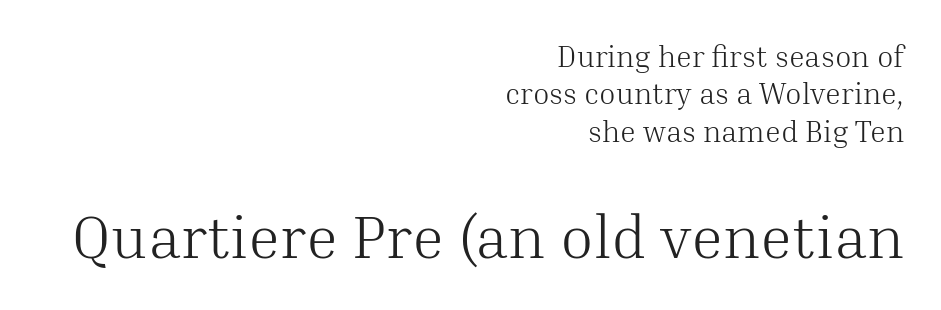
Q: Is the text bold? A: No.
Q: Is the text italic (slanted)? A: No, it is upright.
Q: Is the typeface a serif or a sans-serif typeface? A: Serif.
Q: Is the text underlined? A: No.
Q: How is the paragraph aligned? A: Right-aligned.
Q: Is the spacing between letters normal or unusually wide? A: Normal.
Q: Is the spacing between lines tight, normal or loose? A: Normal.
Q: Which block of text is set in a larger size, the first (top) or the second (bottom)? A: The second (bottom) one.
Q: Width (condensed, normal, or wide)? A: Normal.
Q: Stroke contrast? A: Medium.
Q: x-height? A: Medium.
Q: Monospaced? A: No.
